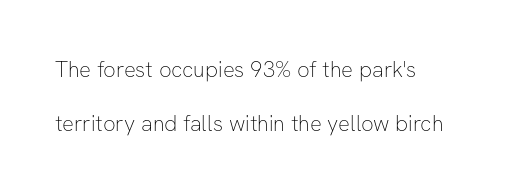
{"italic": "no", "bold": "no", "underline": "no", "align": "left", "line_spacing": "loose", "line_spacing_ratio": 2.47, "letter_spacing": "normal", "letter_spacing_em": 0.0, "glyph_px": 22}
